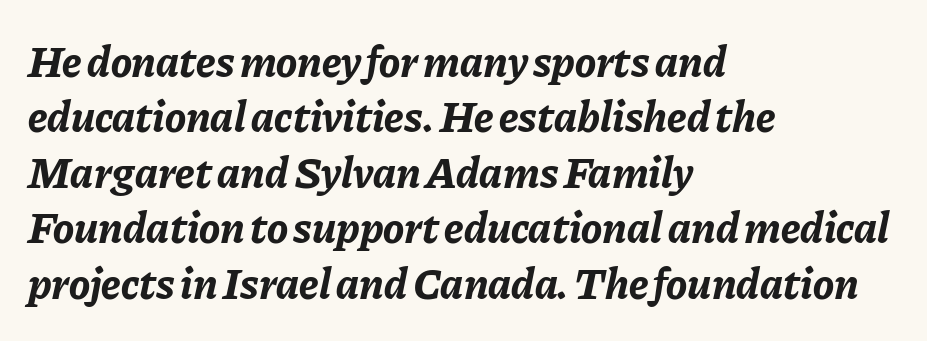
{"italic": "yes", "lean": "right", "slant_degrees": 11, "bold": "yes", "weight": "bold", "width": "normal", "stroke_contrast": "low", "x_height": "medium", "monospaced": "no", "underline": "no", "align": "left", "line_spacing": "normal", "line_spacing_ratio": 1.26, "letter_spacing": "normal", "letter_spacing_em": 0.0, "glyph_px": 44}
